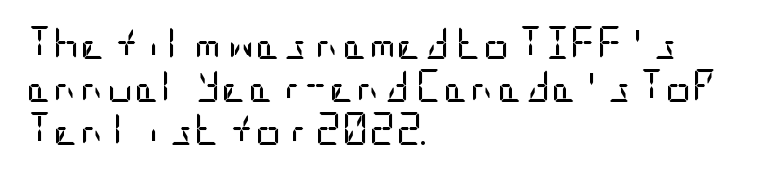
The image shows 33 px regular-weight, condensed sans-serif type, upright; set left-aligned, normal line spacing (1.3x), normal letter spacing, not underlined; low stroke contrast and a large x-height.
